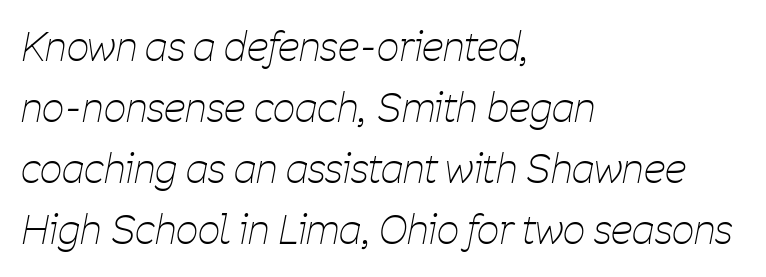
{"italic": "yes", "lean": "right", "slant_degrees": 11, "bold": "no", "weight": "thin", "width": "condensed", "stroke_contrast": "low", "x_height": "medium", "monospaced": "no", "underline": "no", "align": "left", "line_spacing": "normal", "line_spacing_ratio": 1.56, "letter_spacing": "normal", "letter_spacing_em": 0.0, "glyph_px": 39}
